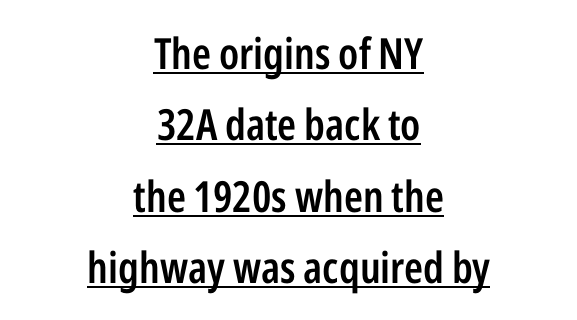
The image shows 43 px semibold, condensed sans-serif type, upright; set centered, normal line spacing (1.66x), normal letter spacing, underlined; low stroke contrast and a medium x-height.
